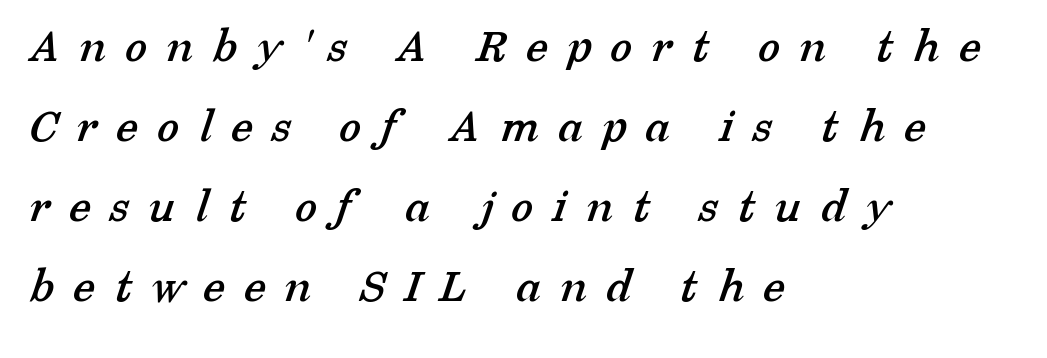
The image shows 50 px serif type; set left-aligned, normal line spacing (1.6x), unusually wide letter spacing (+0.39 em), not underlined; low stroke contrast and a medium x-height.
